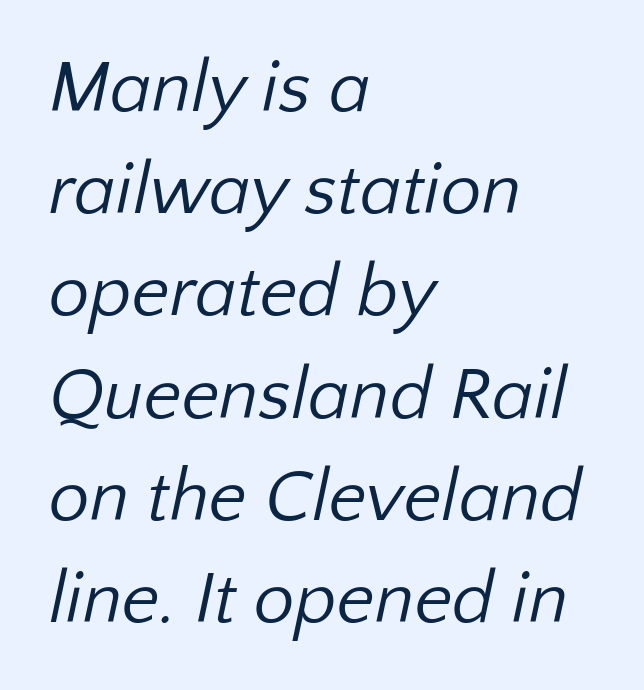
Interline gaps are of average width in this sample. You can tell from the bare stems that sans-serif type was used. Descenders hang freely into open space. Inter-character spacing is left at the font's built-in metrics.
